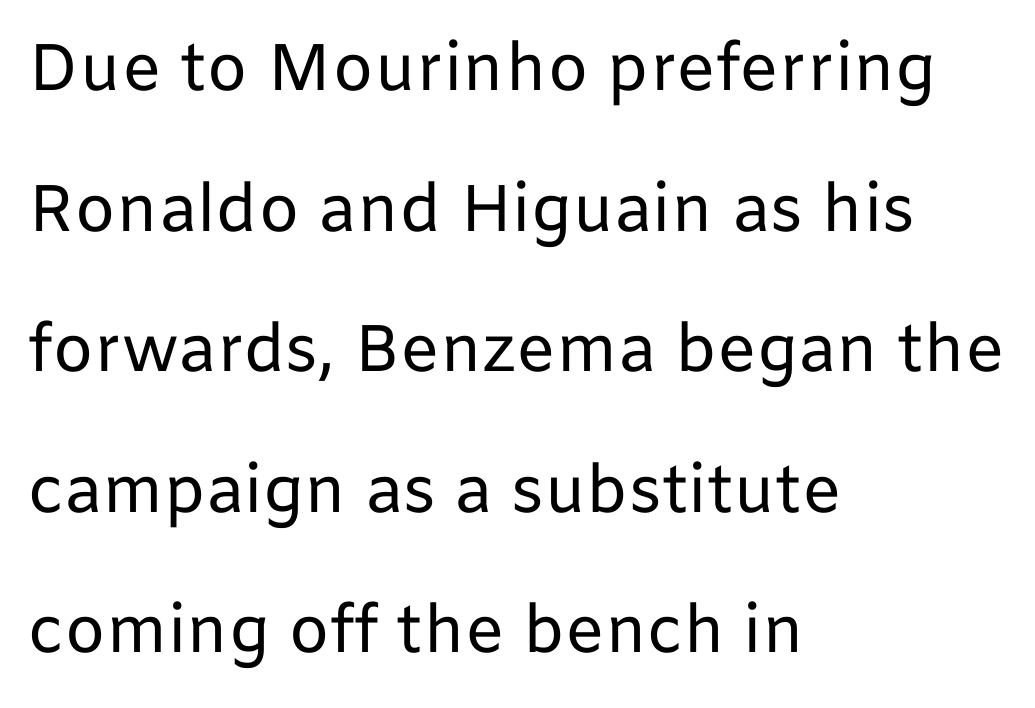
Q: Is the text bold? A: No.
Q: Is the text italic (slanted)? A: No, it is upright.
Q: Is the typeface a serif or a sans-serif typeface? A: Sans-serif.
Q: Is the text underlined? A: No.
Q: How is the paragraph aligned? A: Left-aligned.
Q: Is the spacing between letters normal or unusually wide? A: Normal.
Q: Is the spacing between lines tight, normal or loose? A: Loose.
Q: Width (condensed, normal, or wide)? A: Normal.
Q: Stroke contrast? A: Low.
Q: x-height? A: Medium.
Q: Monospaced? A: No.
